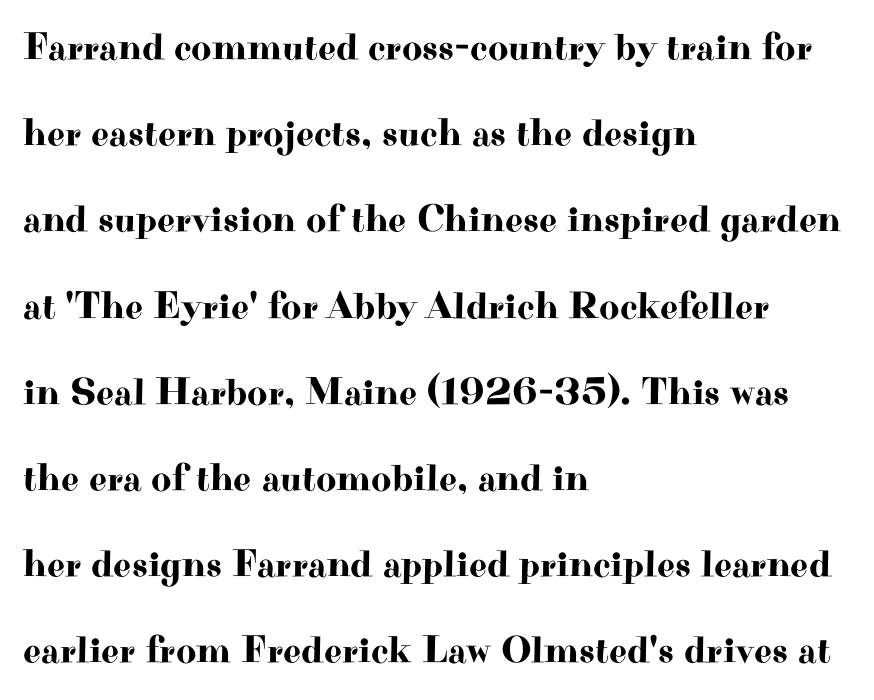
Q: Is the text italic (slanted)? A: No, it is upright.
Q: Is the typeface a serif or a sans-serif typeface? A: Serif.
Q: Is the text underlined? A: No.
Q: How is the paragraph aligned? A: Left-aligned.
Q: Is the spacing between letters normal or unusually wide? A: Normal.
Q: Is the spacing between lines tight, normal or loose? A: Loose.
Q: Width (condensed, normal, or wide)? A: Wide.
Q: Stroke contrast? A: High.
Q: x-height? A: Small.
Q: Monospaced? A: No.
